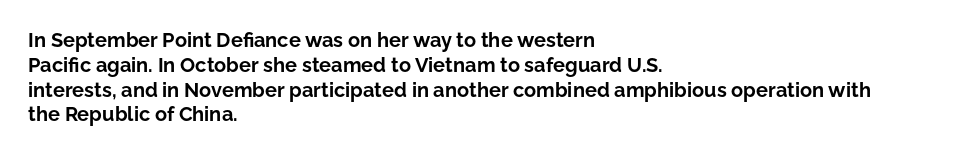
The image shows 20 px bold type, upright; set left-aligned, line spacing 1.24x, normal letter spacing, not underlined.
